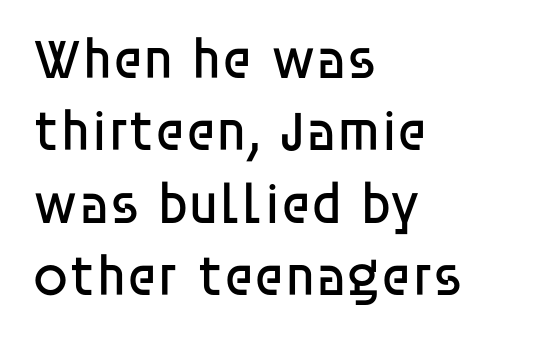
Q: Is the text bold? A: No.
Q: Is the text italic (slanted)? A: No, it is upright.
Q: Is the typeface a serif or a sans-serif typeface? A: Sans-serif.
Q: Is the text underlined? A: No.
Q: How is the paragraph aligned? A: Left-aligned.
Q: Is the spacing between letters normal or unusually wide? A: Normal.
Q: Is the spacing between lines tight, normal or loose? A: Normal.
Q: Width (condensed, normal, or wide)? A: Normal.
Q: Stroke contrast? A: Low.
Q: x-height? A: Large.
Q: Monospaced? A: No.
